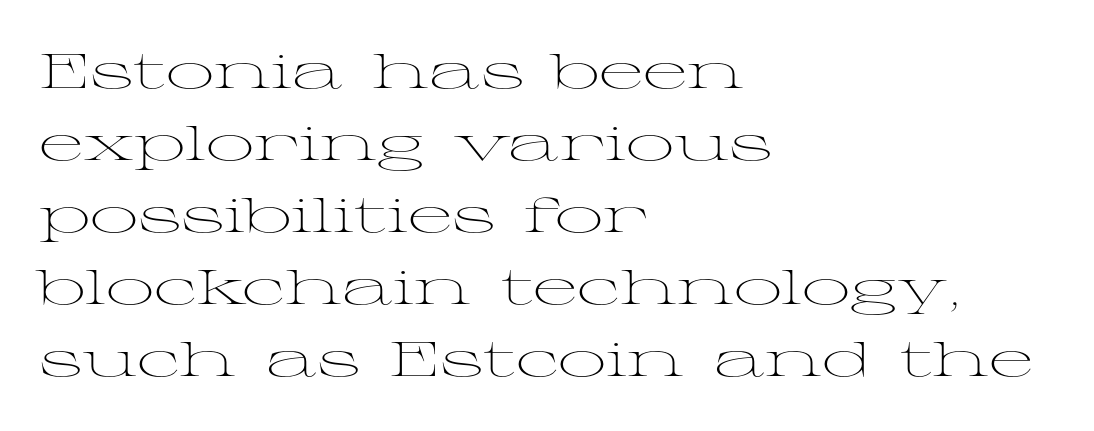
The image shows 48 px light, wide serif type, upright; set left-aligned, normal line spacing (1.5x), normal letter spacing, not underlined; medium stroke contrast and a medium x-height.
